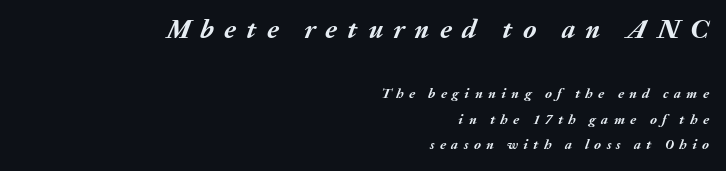
Q: Is the text bold? A: Yes.
Q: Is the text italic (slanted)? A: Yes, it leans right by about 20 degrees.
Q: Is the text underlined? A: No.
Q: How is the paragraph aligned? A: Right-aligned.
Q: Is the spacing between letters normal or unusually wide? A: Unusually wide.
Q: Which block of text is set in a larger size, the first (top) or the second (bottom)? A: The first (top) one.
